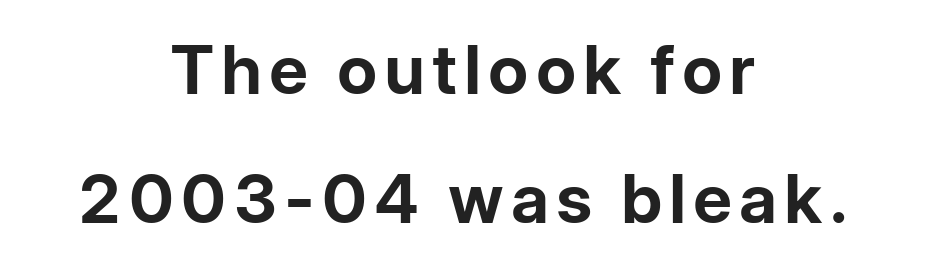
{"serif": "no", "italic": "no", "bold": "yes", "weight": "bold", "width": "normal", "stroke_contrast": "low", "x_height": "medium", "monospaced": "no", "underline": "no", "align": "center", "line_spacing": "loose", "line_spacing_ratio": 1.9, "glyph_px": 68}
